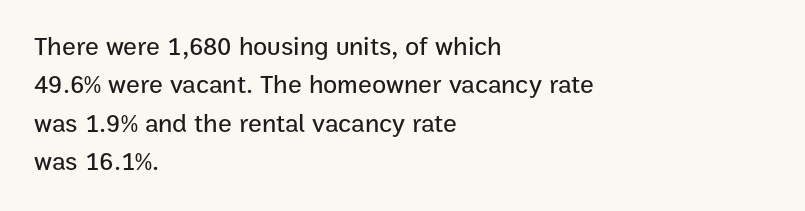
{"italic": "no", "underline": "no", "align": "left", "line_spacing": "normal", "line_spacing_ratio": 1.48, "letter_spacing": "normal", "letter_spacing_em": 0.0, "glyph_px": 26}
